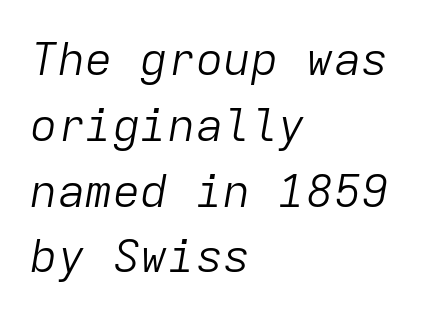
{"italic": "yes", "lean": "right", "slant_degrees": 9, "bold": "no", "weight": "light", "width": "normal", "stroke_contrast": "low", "x_height": "medium", "monospaced": "yes", "underline": "no", "align": "left", "line_spacing": "normal", "line_spacing_ratio": 1.43, "letter_spacing": "normal", "letter_spacing_em": 0.0, "glyph_px": 46}
